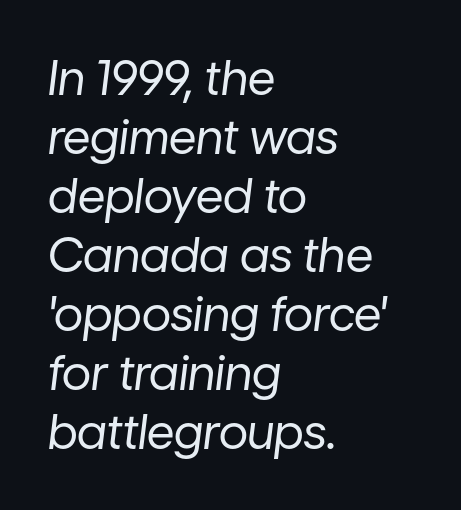
{"italic": "yes", "lean": "right", "slant_degrees": 7, "bold": "no", "weight": "regular", "width": "normal", "stroke_contrast": "low", "x_height": "medium", "monospaced": "no", "underline": "no", "align": "left", "line_spacing_ratio": 1.23, "letter_spacing": "normal", "letter_spacing_em": 0.0, "glyph_px": 48}
